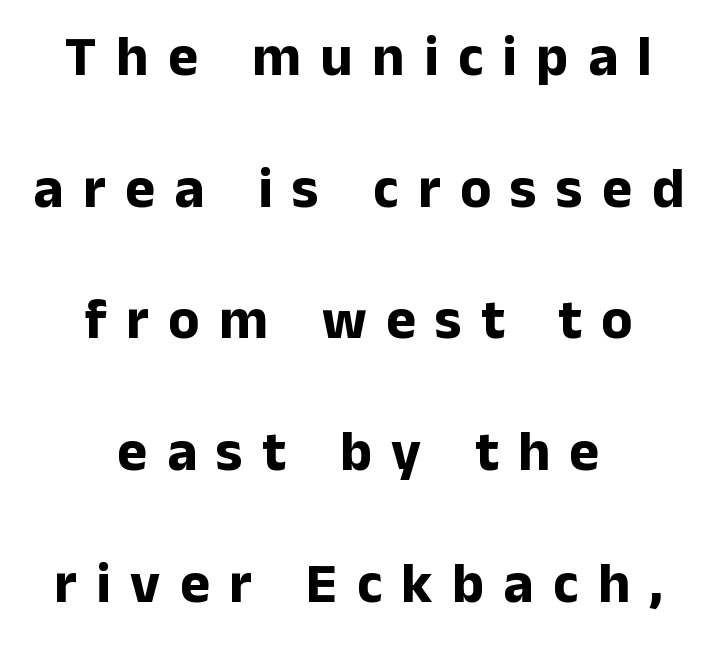
Q: Is the text bold? A: Yes.
Q: Is the text italic (slanted)? A: No, it is upright.
Q: Is the typeface a serif or a sans-serif typeface? A: Sans-serif.
Q: Is the text underlined? A: No.
Q: How is the paragraph aligned? A: Centered.
Q: Is the spacing between letters normal or unusually wide? A: Unusually wide.
Q: Is the spacing between lines tight, normal or loose? A: Loose.
Q: Width (condensed, normal, or wide)? A: Normal.
Q: Stroke contrast? A: Low.
Q: x-height? A: Medium.
Q: Monospaced? A: No.
